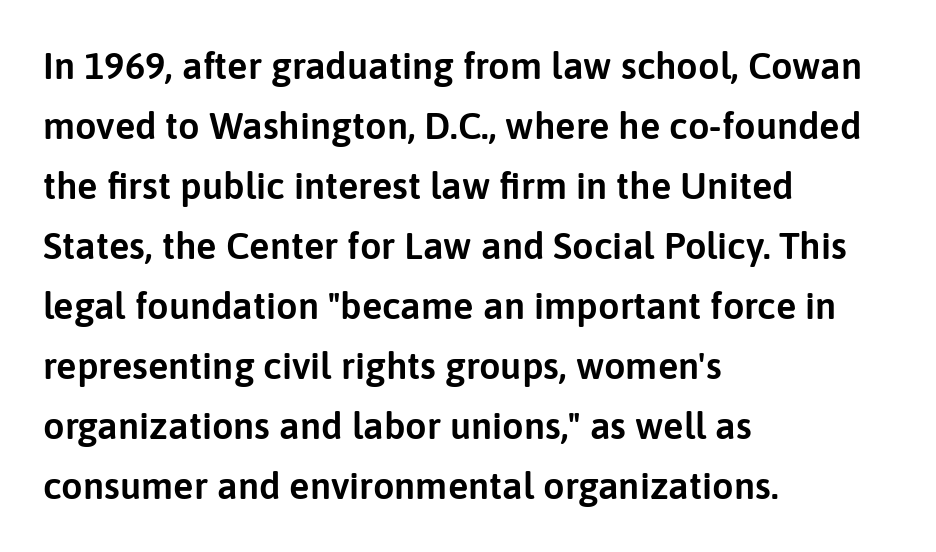
Q: Is the text italic (slanted)? A: No, it is upright.
Q: Is the typeface a serif or a sans-serif typeface? A: Sans-serif.
Q: Is the text underlined? A: No.
Q: How is the paragraph aligned? A: Left-aligned.
Q: Is the spacing between letters normal or unusually wide? A: Normal.
Q: Is the spacing between lines tight, normal or loose? A: Normal.
Q: Width (condensed, normal, or wide)? A: Normal.
Q: Stroke contrast? A: Low.
Q: x-height? A: Medium.
Q: Monospaced? A: No.
